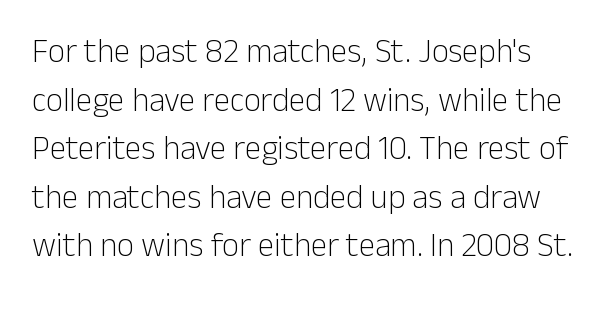
Q: Is the text bold? A: No.
Q: Is the text italic (slanted)? A: No, it is upright.
Q: Is the typeface a serif or a sans-serif typeface? A: Sans-serif.
Q: Is the text underlined? A: No.
Q: Is the spacing between letters normal or unusually wide? A: Normal.
Q: Is the spacing between lines tight, normal or loose? A: Normal.
Q: Width (condensed, normal, or wide)? A: Normal.
Q: Stroke contrast? A: Low.
Q: x-height? A: Medium.
Q: Monospaced? A: No.
